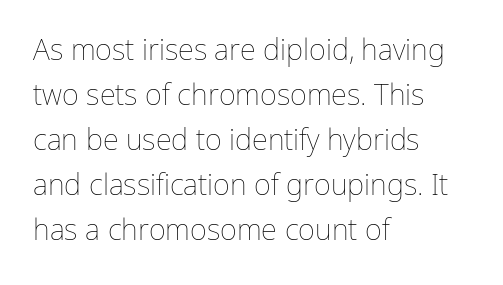
Upright lettering throughout. Weight: in the light-to-regular range. The strip under each line holds only bare page. Every row of glyphs begins at an identical x-position on the left. The passage shown is typed in a proportional face where columns would drift.
